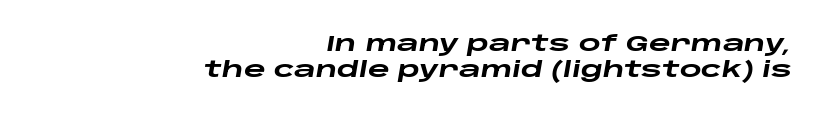
Q: Is the text bold? A: Yes.
Q: Is the text italic (slanted)? A: Yes, it leans right by about 10 degrees.
Q: Is the text underlined? A: No.
Q: How is the paragraph aligned? A: Right-aligned.
Q: Is the spacing between letters normal or unusually wide? A: Normal.
